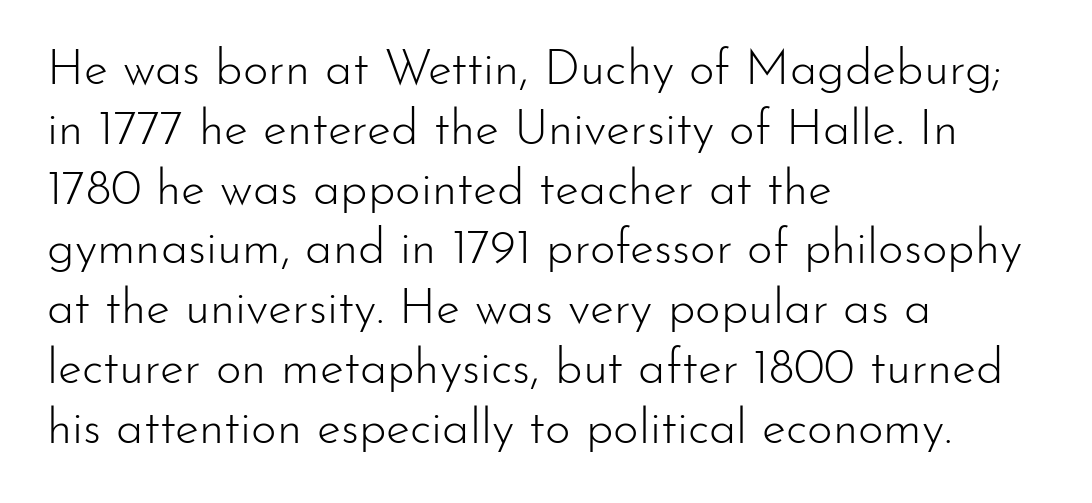
The image shows 49 px light sans-serif type, upright; set left-aligned, line spacing 1.22x, normal letter spacing, not underlined; low stroke contrast and a small x-height.
